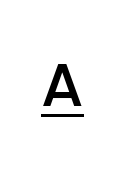
The image shows 61 px semibold sans-serif type, upright; set unusually wide letter spacing (+0.39 em), underlined; low stroke contrast and a large x-height.
